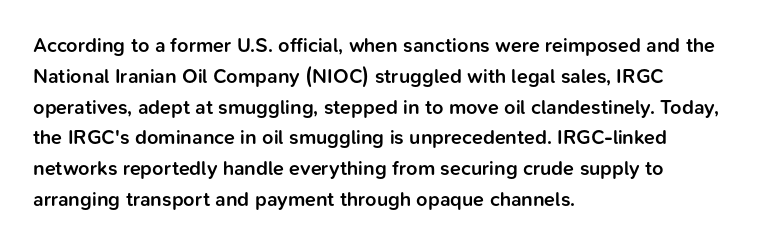
{"italic": "no", "bold": "semi", "underline": "no", "align": "left", "line_spacing": "normal", "line_spacing_ratio": 1.54, "letter_spacing": "normal", "letter_spacing_em": 0.0, "glyph_px": 20}
